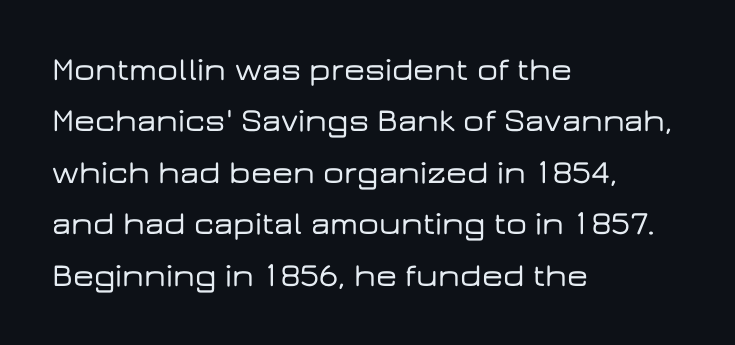
The image shows 33 px wide sans-serif type, upright; set left-aligned, normal line spacing (1.56x), normal letter spacing, not underlined; low stroke contrast and a medium x-height.
